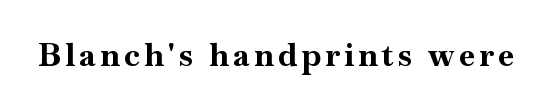
Q: Is the text bold? A: Yes.
Q: Is the text italic (slanted)? A: No, it is upright.
Q: Is the typeface a serif or a sans-serif typeface? A: Serif.
Q: Is the text underlined? A: No.
Q: Width (condensed, normal, or wide)? A: Normal.
Q: Stroke contrast? A: High.
Q: x-height? A: Small.
Q: Monospaced? A: No.
